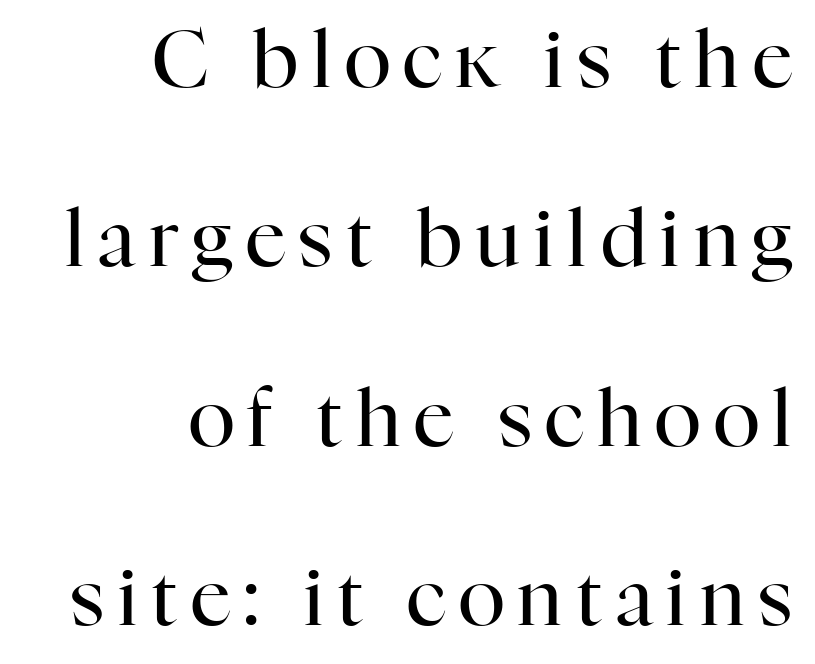
This is roman type, the default non-slanted kind. Leading is clearly above the norm, producing a sparse column. If you drew a ruler down the right edge, every line would touch it. Spacing verdict: proportional, widths tailored to each character.
